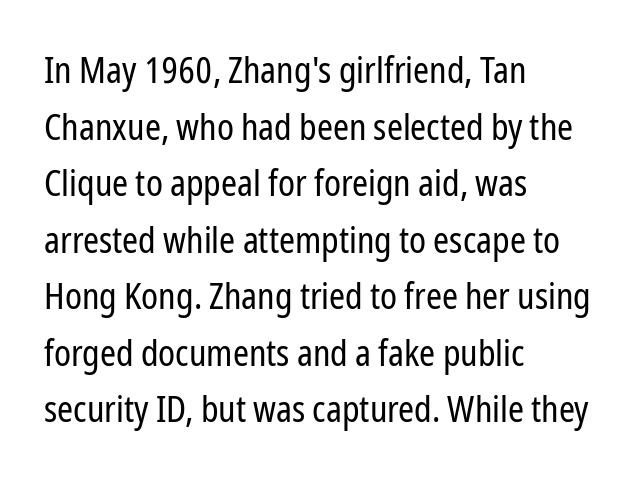
The image shows 36 px regular-weight, condensed sans-serif type, upright; set left-aligned, normal line spacing (1.57x), normal letter spacing, not underlined; low stroke contrast and a medium x-height.
